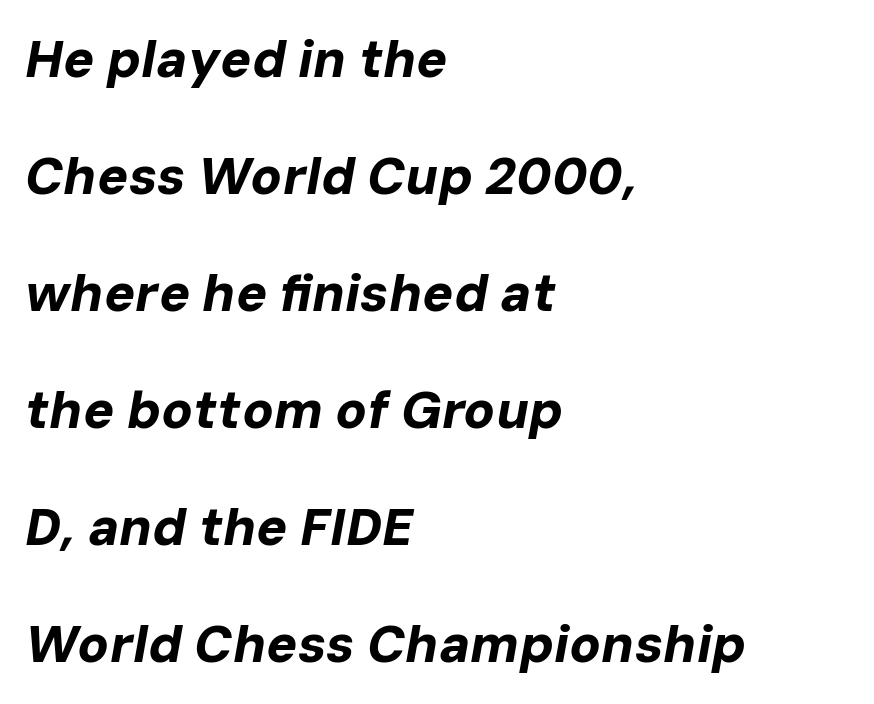
Q: Is the text bold? A: Yes.
Q: Is the text italic (slanted)? A: Yes, it leans right by about 10 degrees.
Q: Is the text underlined? A: No.
Q: How is the paragraph aligned? A: Left-aligned.
Q: Is the spacing between letters normal or unusually wide? A: Normal.
Q: Is the spacing between lines tight, normal or loose? A: Loose.
Q: Width (condensed, normal, or wide)? A: Normal.
Q: Stroke contrast? A: Low.
Q: x-height? A: Medium.
Q: Monospaced? A: No.
